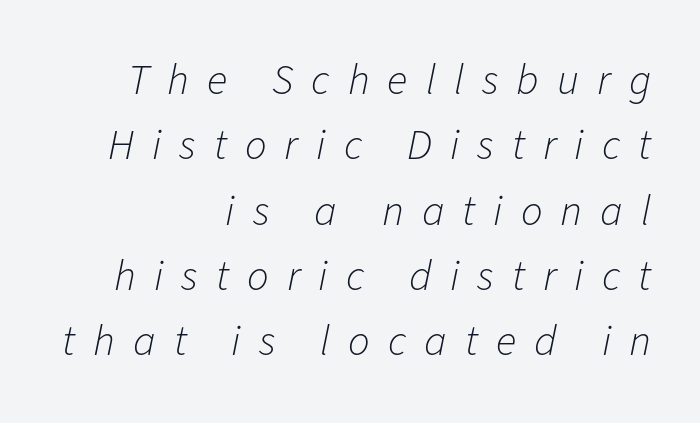
The image shows 43 px light type, italic (leaning right); set right-aligned, normal line spacing (1.52x), unusually wide letter spacing (+0.42 em), not underlined; low stroke contrast and a medium x-height.
